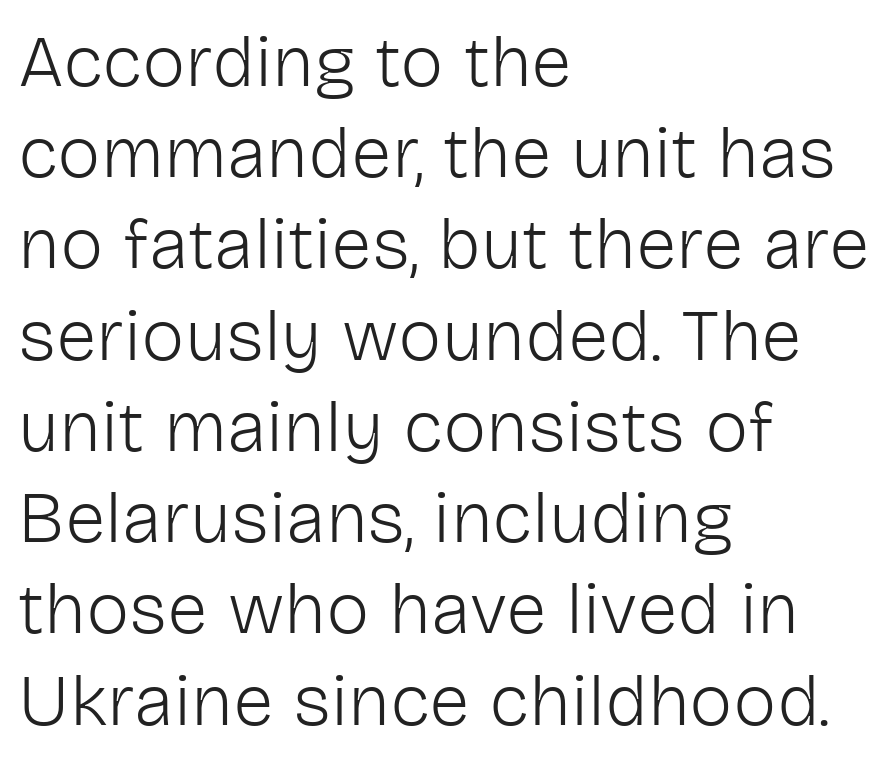
Q: Is the text bold? A: No.
Q: Is the text italic (slanted)? A: No, it is upright.
Q: Is the typeface a serif or a sans-serif typeface? A: Sans-serif.
Q: Is the text underlined? A: No.
Q: How is the paragraph aligned? A: Left-aligned.
Q: Is the spacing between letters normal or unusually wide? A: Normal.
Q: Is the spacing between lines tight, normal or loose? A: Normal.
Q: Width (condensed, normal, or wide)? A: Normal.
Q: Stroke contrast? A: Low.
Q: x-height? A: Medium.
Q: Monospaced? A: No.
